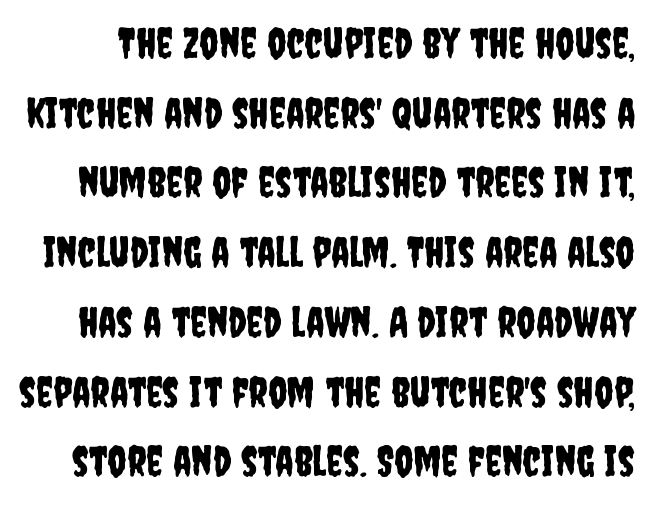
Q: Is the text italic (slanted)? A: No, it is upright.
Q: Is the typeface a serif or a sans-serif typeface? A: Sans-serif.
Q: Is the text underlined? A: No.
Q: Is the spacing between letters normal or unusually wide? A: Normal.
Q: Is the spacing between lines tight, normal or loose? A: Normal.
Q: Width (condensed, normal, or wide)? A: Condensed.
Q: Stroke contrast? A: Low.
Q: x-height? A: Large.
Q: Monospaced? A: No.
